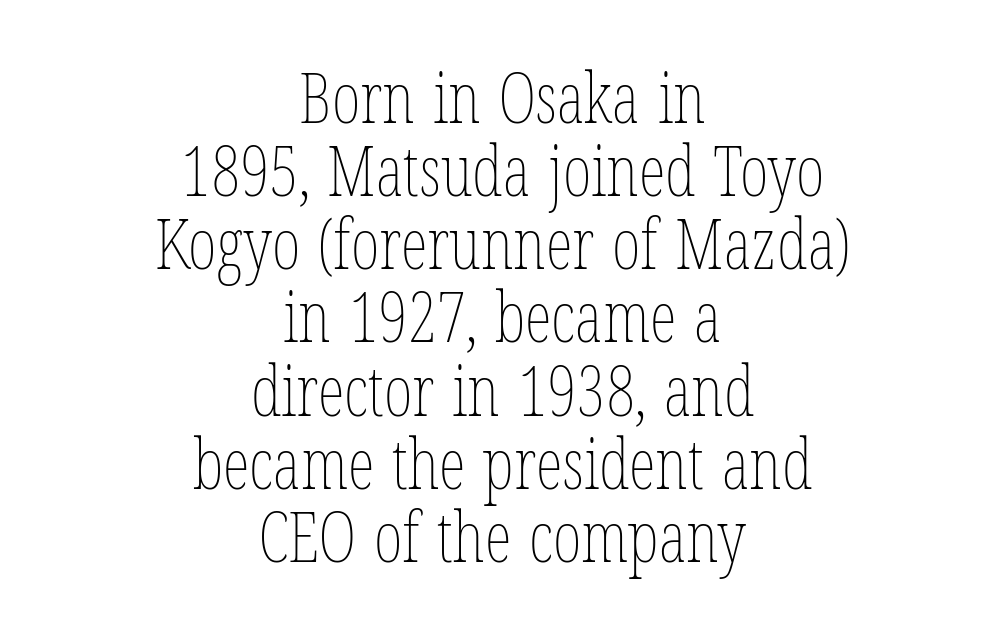
The image shows 69 px thin, condensed type, upright; set centered, tight line spacing (1.06x), normal letter spacing, not underlined; low stroke contrast and a medium x-height.
